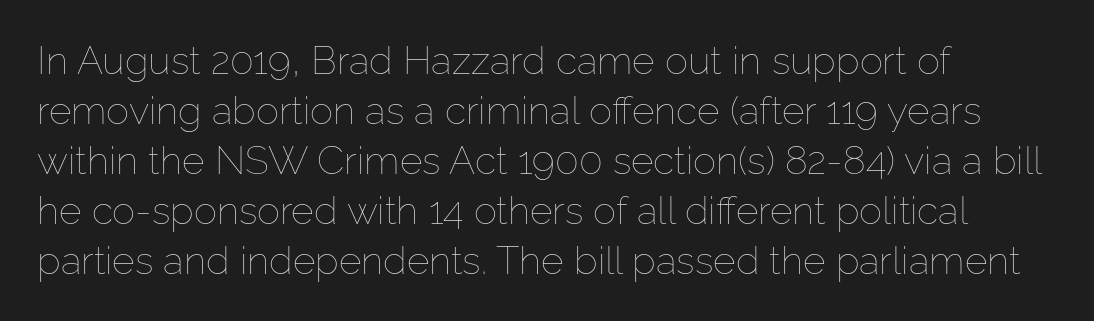
The image shows 39 px thin type, upright; set left-aligned, normal line spacing (1.28x), normal letter spacing, not underlined; low stroke contrast and a medium x-height.
